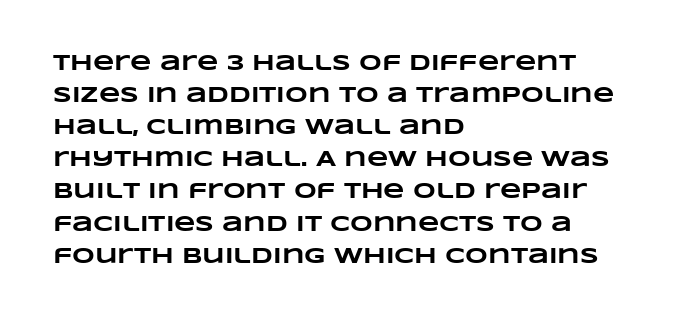
The paragraph has a hard left edge and a soft right edge. Beneath every word, the page is bare. As a designer I'd log this as weight 700, bold. Look at the tracking — it's just the regular setting, nothing added.
